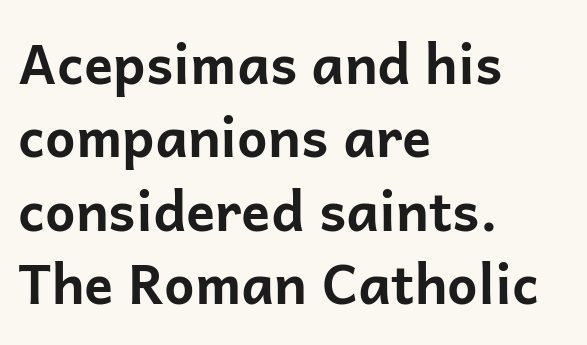
{"serif": "no", "italic": "no", "bold": "yes", "weight": "bold", "width": "normal", "stroke_contrast": "low", "x_height": "medium", "monospaced": "no", "underline": "no", "align": "left", "line_spacing": "normal", "line_spacing_ratio": 1.36, "letter_spacing": "normal", "letter_spacing_em": 0.0, "glyph_px": 54}
